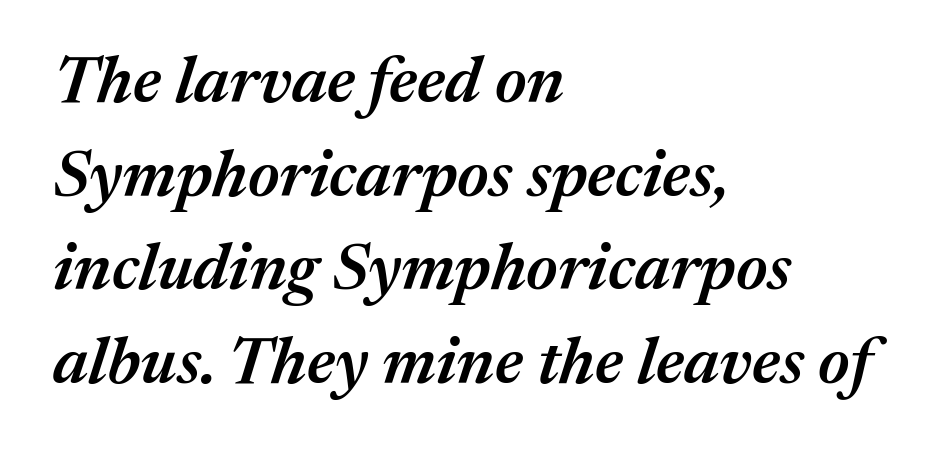
Q: Is the text bold? A: Semi-bold.
Q: Is the text italic (slanted)? A: Yes, it leans right by about 17 degrees.
Q: Is the text underlined? A: No.
Q: How is the paragraph aligned? A: Left-aligned.
Q: Is the spacing between letters normal or unusually wide? A: Normal.
Q: Is the spacing between lines tight, normal or loose? A: Normal.
Q: Width (condensed, normal, or wide)? A: Normal.
Q: Stroke contrast? A: Medium.
Q: x-height? A: Medium.
Q: Monospaced? A: No.
